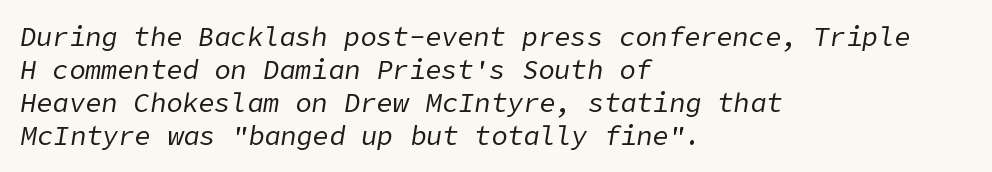
Letter spacing: default. No chunkiness to these letters — they're not bold. Letters rest on an invisible, unmarked baseline. The ragged edge is on the right, which tells us the setting is flush left.
